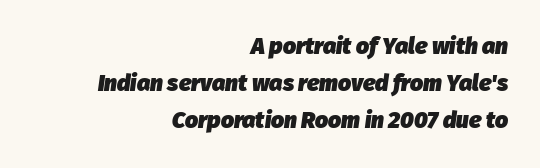
The glyphs have the mass of a bold cut. Notice how the stems are inclined rather than vertical — that's the hallmark of italics. Baseline-to-baseline distance is the conventional proportion of letter height. No extra tracking has been applied to these lines.
